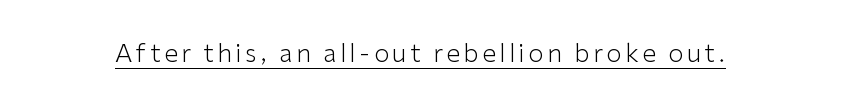
Q: Is the text bold? A: No.
Q: Is the text italic (slanted)? A: No, it is upright.
Q: Is the text underlined? A: Yes.
